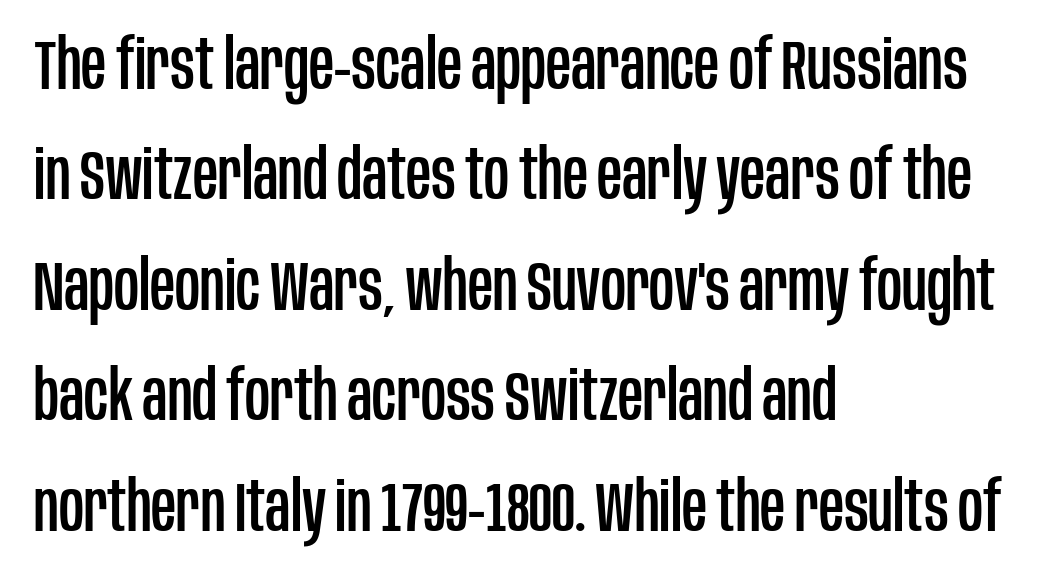
{"serif": "no", "italic": "no", "width": "condensed", "stroke_contrast": "low", "x_height": "large", "monospaced": "no", "underline": "no", "align": "left", "line_spacing": "normal", "line_spacing_ratio": 1.6, "letter_spacing": "normal", "letter_spacing_em": 0.0, "glyph_px": 69}
